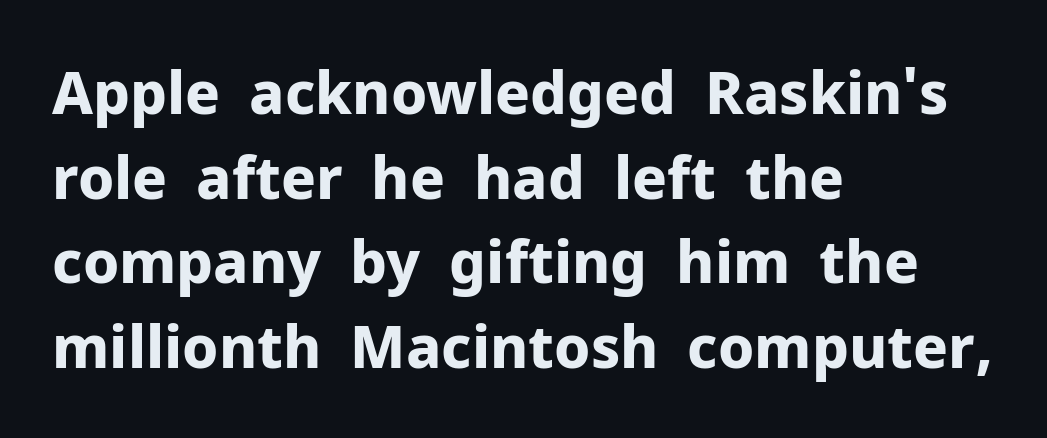
The image shows 58 px bold sans-serif type, upright; set left-aligned, normal line spacing (1.46x), normal letter spacing, not underlined; low stroke contrast and a medium x-height.
